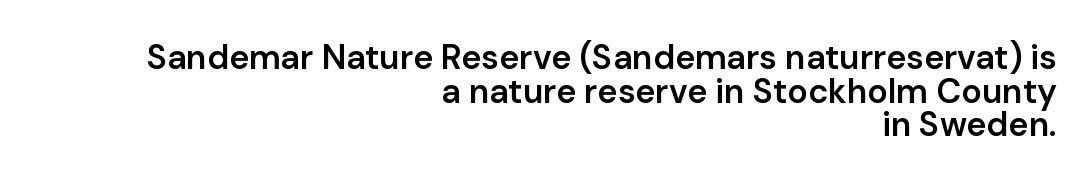
The image shows 34 px semibold sans-serif type, upright; set right-aligned, tight line spacing (0.99x), normal letter spacing, not underlined; low stroke contrast and a medium x-height.
